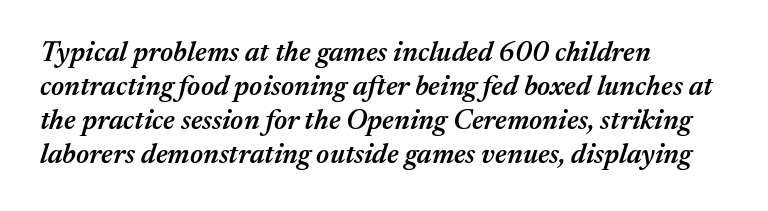
The image shows 28 px semibold type, italic (leaning right); set left-aligned, line spacing 1.21x, normal letter spacing, not underlined; medium stroke contrast and a medium x-height.
